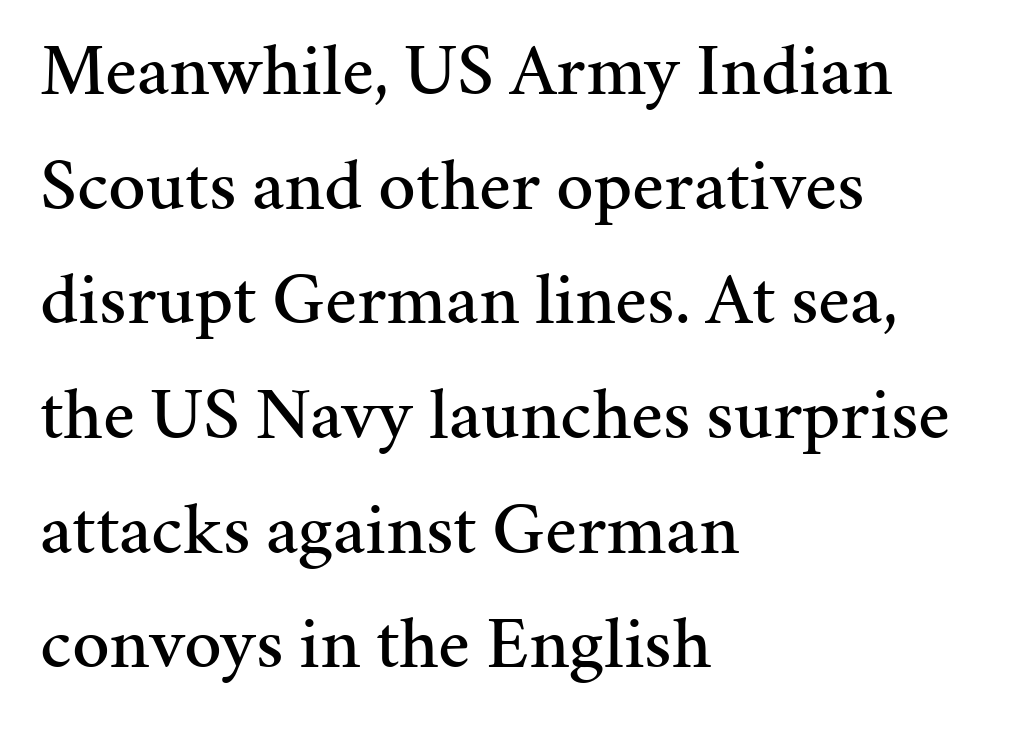
Q: Is the text italic (slanted)? A: No, it is upright.
Q: Is the typeface a serif or a sans-serif typeface? A: Serif.
Q: Is the text underlined? A: No.
Q: How is the paragraph aligned? A: Left-aligned.
Q: Is the spacing between letters normal or unusually wide? A: Normal.
Q: Is the spacing between lines tight, normal or loose? A: Normal.
Q: Width (condensed, normal, or wide)? A: Normal.
Q: Stroke contrast? A: Medium.
Q: x-height? A: Medium.
Q: Monospaced? A: No.
